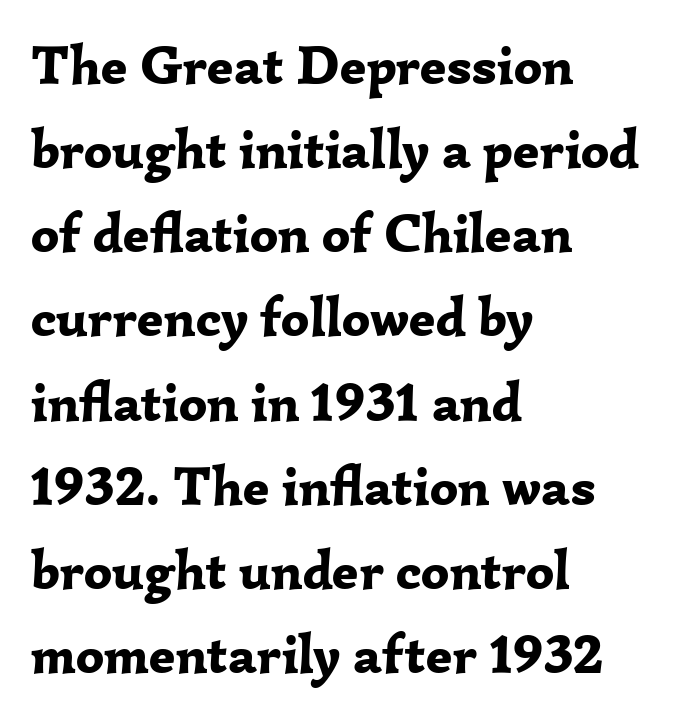
Q: Is the text bold? A: Yes.
Q: Is the text italic (slanted)? A: No, it is upright.
Q: Is the typeface a serif or a sans-serif typeface? A: Serif.
Q: Is the text underlined? A: No.
Q: How is the paragraph aligned? A: Left-aligned.
Q: Is the spacing between letters normal or unusually wide? A: Normal.
Q: Is the spacing between lines tight, normal or loose? A: Normal.
Q: Width (condensed, normal, or wide)? A: Normal.
Q: Stroke contrast? A: Low.
Q: x-height? A: Medium.
Q: Monospaced? A: No.
